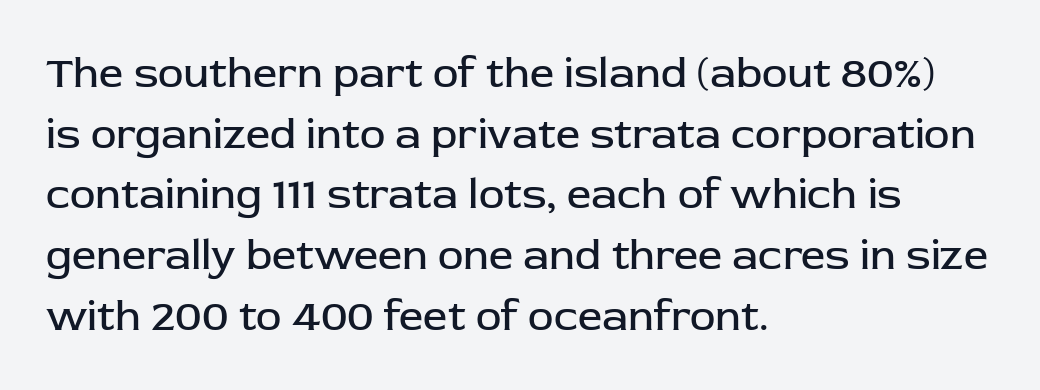
The image shows 43 px regular-weight sans-serif type, upright; set left-aligned, normal line spacing (1.41x), normal letter spacing, not underlined; low stroke contrast and a medium x-height.
